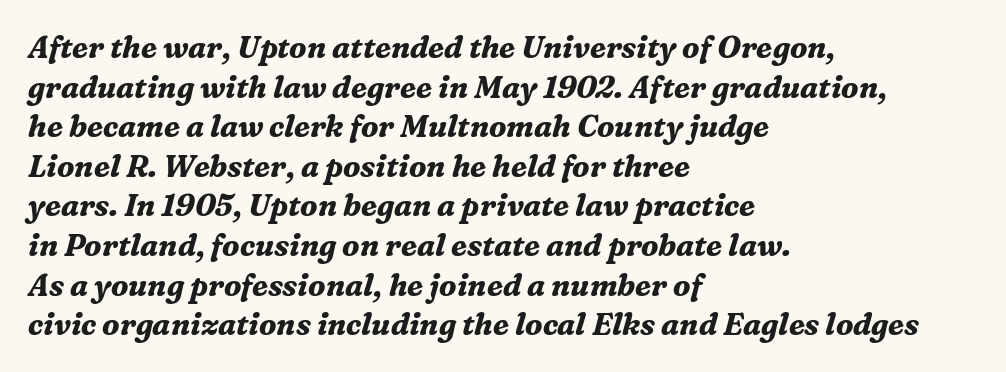
Q: Is the text bold? A: Yes.
Q: Is the text italic (slanted)? A: Yes, it leans right by about 16 degrees.
Q: Is the typeface a serif or a sans-serif typeface? A: Serif.
Q: Is the text underlined? A: No.
Q: How is the paragraph aligned? A: Left-aligned.
Q: Is the spacing between letters normal or unusually wide? A: Normal.
Q: Is the spacing between lines tight, normal or loose? A: Normal.
Q: Width (condensed, normal, or wide)? A: Normal.
Q: Stroke contrast? A: Medium.
Q: x-height? A: Medium.
Q: Monospaced? A: No.
